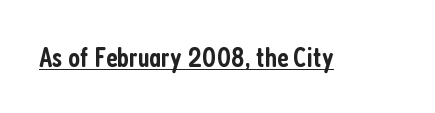
Examine the stroke ends and you'll find no serifs. The passage shown is typed in a proportional face where columns would drift. Tracking value appears to be zero — textbook default spacing. Its strokes are somewhat broadened, the hallmark of semibold type. Rendered with straight, roman letterforms. In designer terms, the underline attribute is active on this setting.
